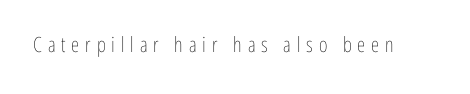
Q: Is the text bold? A: No.
Q: Is the text italic (slanted)? A: No, it is upright.
Q: Is the text underlined? A: No.
Q: Is the spacing between letters normal or unusually wide? A: Unusually wide.
